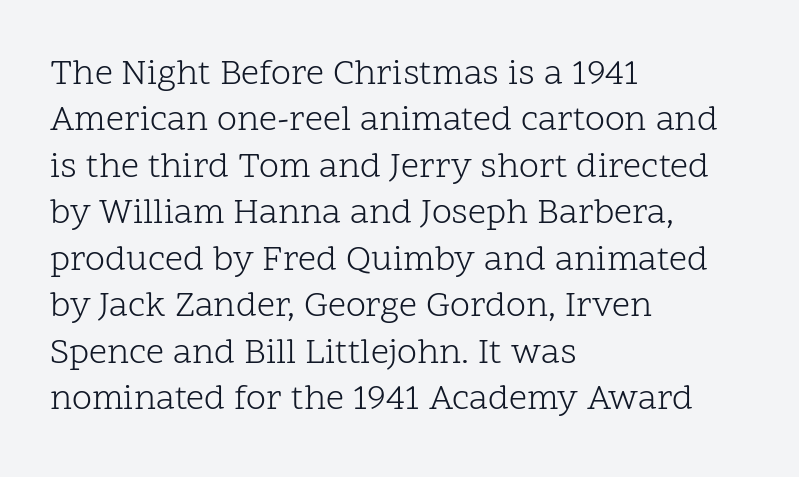
{"serif": "yes", "italic": "no", "bold": "no", "weight": "light", "width": "normal", "stroke_contrast": "low", "x_height": "medium", "monospaced": "no", "underline": "no", "align": "left", "line_spacing": "normal", "line_spacing_ratio": 1.29, "letter_spacing": "normal", "letter_spacing_em": 0.0, "glyph_px": 36}
